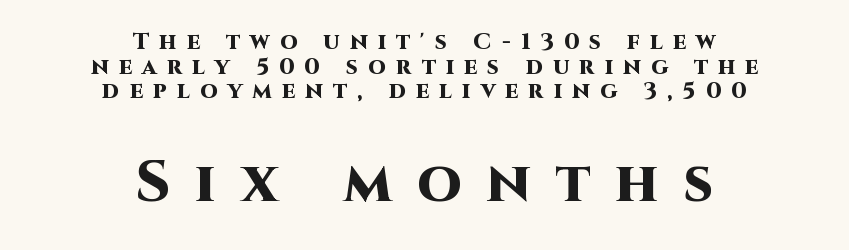
The image shows 57 px heavy sans-serif type, upright; set centered, tight line spacing (1.07x), unusually wide letter spacing (+0.44 em), not underlined; the second (bottom) block is 2.48x larger; high stroke contrast and a large x-height.
